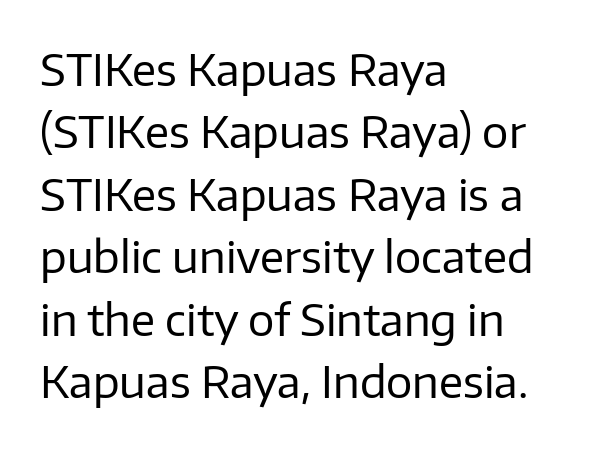
{"serif": "no", "italic": "no", "bold": "no", "weight": "regular", "width": "normal", "stroke_contrast": "low", "x_height": "medium", "monospaced": "no", "underline": "no", "align": "left", "line_spacing": "normal", "line_spacing_ratio": 1.42, "letter_spacing": "normal", "letter_spacing_em": 0.0, "glyph_px": 44}
